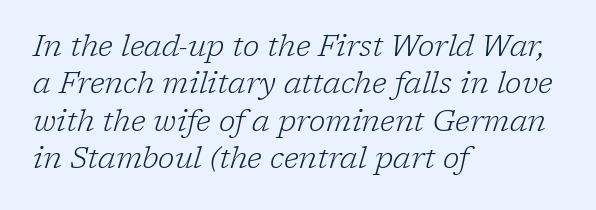
{"serif": "yes", "italic": "yes", "lean": "right", "slant_degrees": 17, "bold": "no", "weight": "light", "width": "normal", "stroke_contrast": "low", "x_height": "medium", "monospaced": "no", "underline": "no", "align": "left", "line_spacing": "normal", "line_spacing_ratio": 1.25, "letter_spacing": "normal", "letter_spacing_em": 0.0, "glyph_px": 30}
